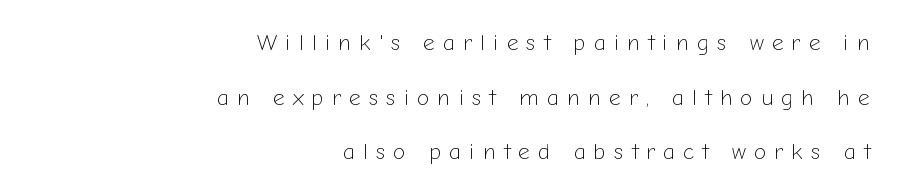
Reading down the column, the eye jumps a long way to each next line. The axis of the letterforms is exactly vertical. The glyphs are unaccompanied by any horizontal stroke below them. On a weight scale, this lands at 450 or below. Substantial extra tracking has been applied to these lines.
